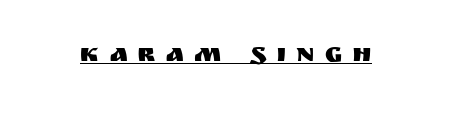
Q: Is the text italic (slanted)? A: No, it is upright.
Q: Is the text underlined? A: Yes.
Q: Is the spacing between letters normal or unusually wide? A: Unusually wide.
